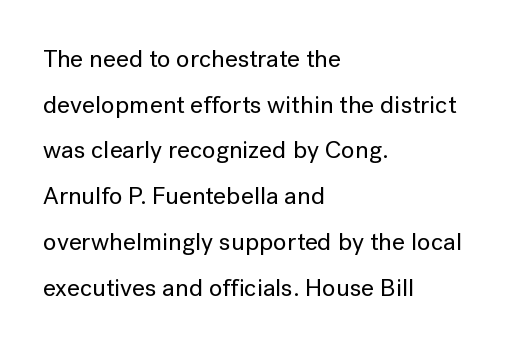
Q: Is the text italic (slanted)? A: No, it is upright.
Q: Is the text underlined? A: No.
Q: How is the paragraph aligned? A: Left-aligned.
Q: Is the spacing between letters normal or unusually wide? A: Normal.
